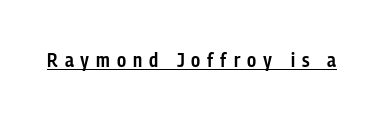
Vertical strokes here are truly vertical. The rendering uses the underline text-decoration. Is the letter spacing exaggerated? Yes — the characters are pushed far apart. Heft: intermediate — a semibold.
